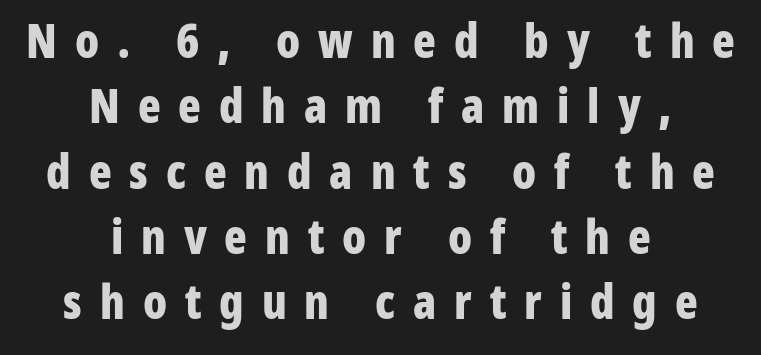
The image shows 47 px bold, condensed sans-serif type, upright; set centered, normal line spacing (1.39x), unusually wide letter spacing (+0.38 em), not underlined; low stroke contrast and a medium x-height.
